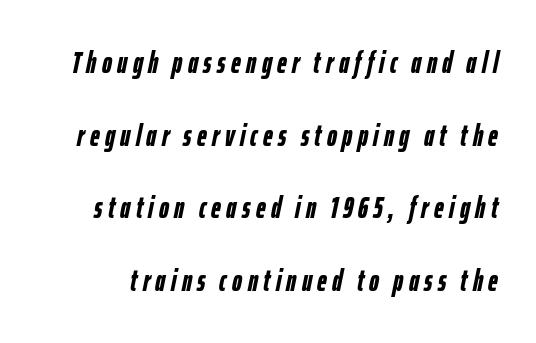
The image shows 30 px semibold, condensed type, italic (leaning right); set loose line spacing (2.42x), not underlined; low stroke contrast and a medium x-height.
